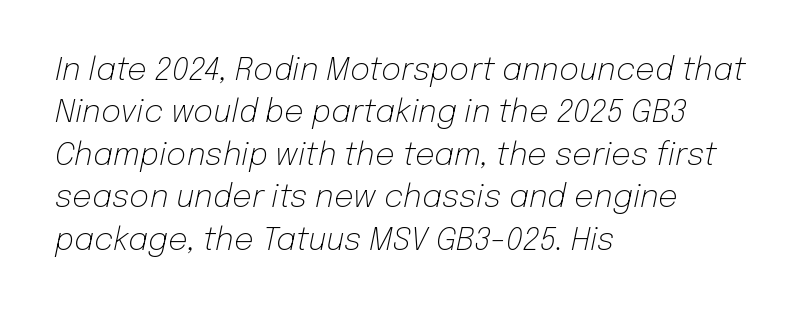
The image shows 31 px light type, italic (leaning right); set left-aligned, normal line spacing (1.37x), normal letter spacing, not underlined; low stroke contrast and a medium x-height.
